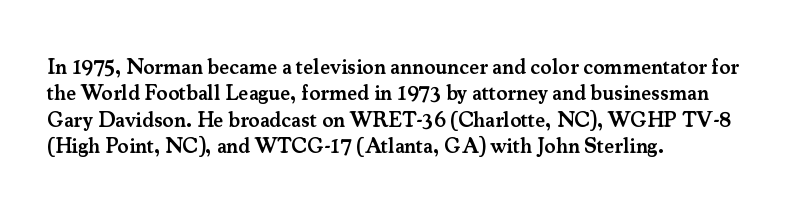
Q: Is the text bold? A: Semi-bold.
Q: Is the text italic (slanted)? A: No, it is upright.
Q: Is the text underlined? A: No.
Q: How is the paragraph aligned? A: Left-aligned.
Q: Is the spacing between letters normal or unusually wide? A: Normal.
Q: Is the spacing between lines tight, normal or loose? A: Normal.
